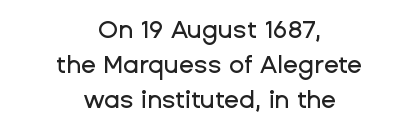
Q: Is the text italic (slanted)? A: No, it is upright.
Q: Is the text underlined? A: No.
Q: How is the paragraph aligned? A: Centered.
Q: Is the spacing between letters normal or unusually wide? A: Normal.
Q: Is the spacing between lines tight, normal or loose? A: Normal.
